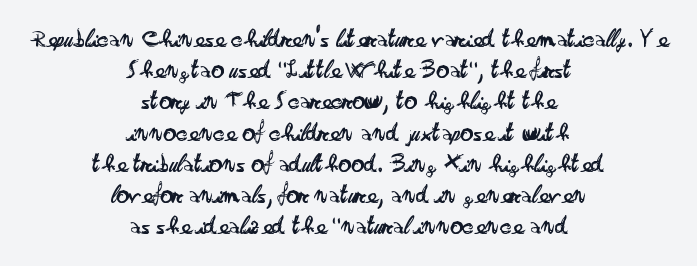
{"italic": "no", "bold": "no", "underline": "no", "align": "center", "line_spacing_ratio": 1.2, "letter_spacing": "normal", "letter_spacing_em": 0.0, "glyph_px": 26}
